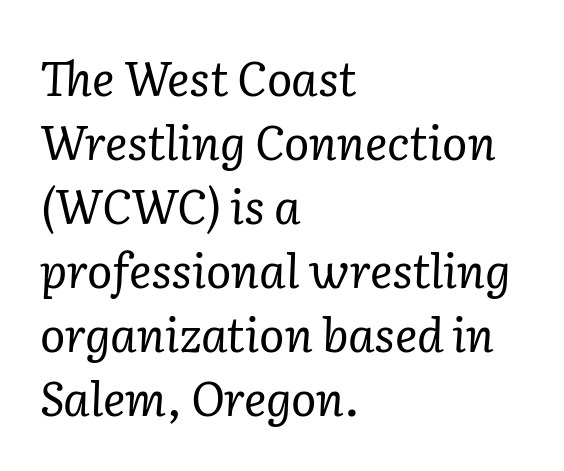
This sample uses an oblique cut, with every glyph tilted off the vertical. The rows are spaced the way most documents space them. The face used here is rendered with its standard letterfit. Looks like regular typesetting: each glyph gets only the width it needs.
